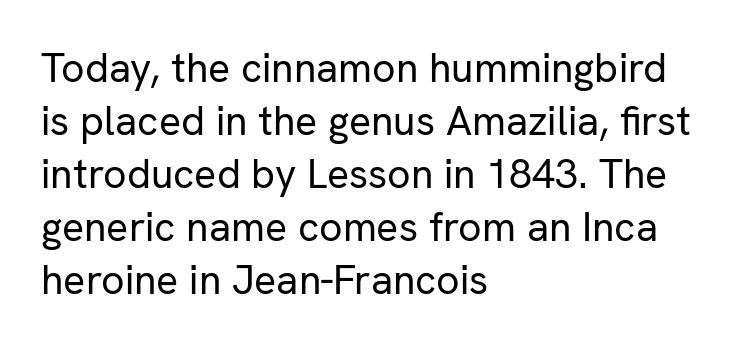
{"serif": "no", "italic": "no", "bold": "no", "weight": "regular", "width": "normal", "stroke_contrast": "low", "x_height": "medium", "monospaced": "no", "underline": "no", "align": "left", "line_spacing": "normal", "line_spacing_ratio": 1.29, "letter_spacing": "normal", "letter_spacing_em": 0.0, "glyph_px": 41}
